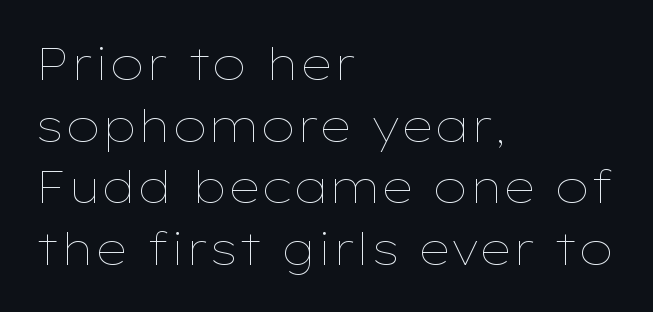
Horizontally, the lines are justified to the leading edge only. The glyphs are unaccompanied by any horizontal stroke below them. Ordinary non-slanted type is in use. A typesetter would call this leading conventional body-copy spacing. Letters have the restrained weight of plain body copy at most.
